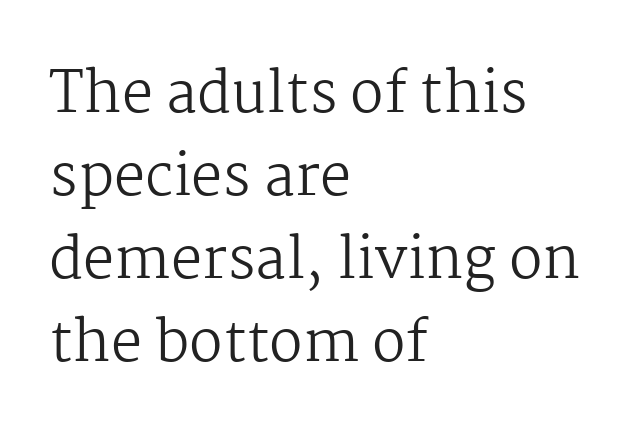
Q: Is the text bold? A: No.
Q: Is the text italic (slanted)? A: No, it is upright.
Q: Is the typeface a serif or a sans-serif typeface? A: Serif.
Q: Is the text underlined? A: No.
Q: How is the paragraph aligned? A: Left-aligned.
Q: Is the spacing between letters normal or unusually wide? A: Normal.
Q: Is the spacing between lines tight, normal or loose? A: Normal.
Q: Width (condensed, normal, or wide)? A: Normal.
Q: Stroke contrast? A: Medium.
Q: x-height? A: Medium.
Q: Monospaced? A: No.
